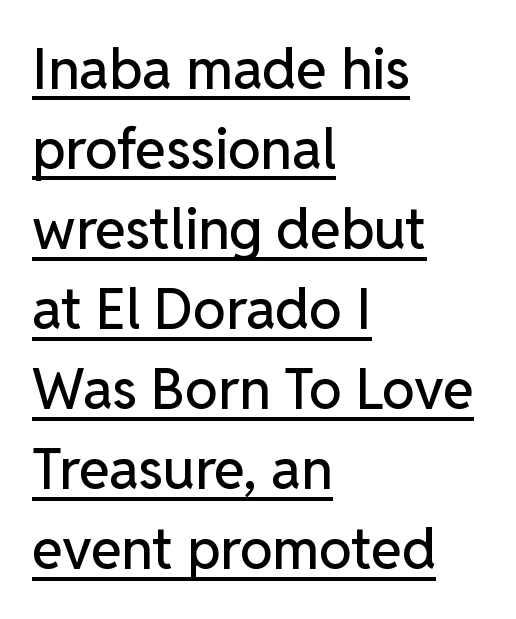
Q: Is the text italic (slanted)? A: No, it is upright.
Q: Is the typeface a serif or a sans-serif typeface? A: Sans-serif.
Q: Is the text underlined? A: Yes.
Q: How is the paragraph aligned? A: Left-aligned.
Q: Is the spacing between letters normal or unusually wide? A: Normal.
Q: Is the spacing between lines tight, normal or loose? A: Normal.
Q: Width (condensed, normal, or wide)? A: Normal.
Q: Stroke contrast? A: Low.
Q: x-height? A: Medium.
Q: Monospaced? A: No.
